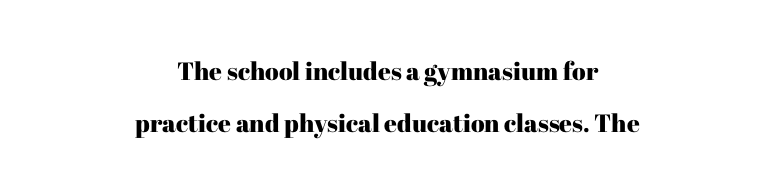
Quick note: not italic, upright. Caption: standard tracking, unaltered. If you folded the block vertically in half, each line would mirror itself in length. Bare-footed words on every line. Leading is clearly above the norm, producing a sparse column.
